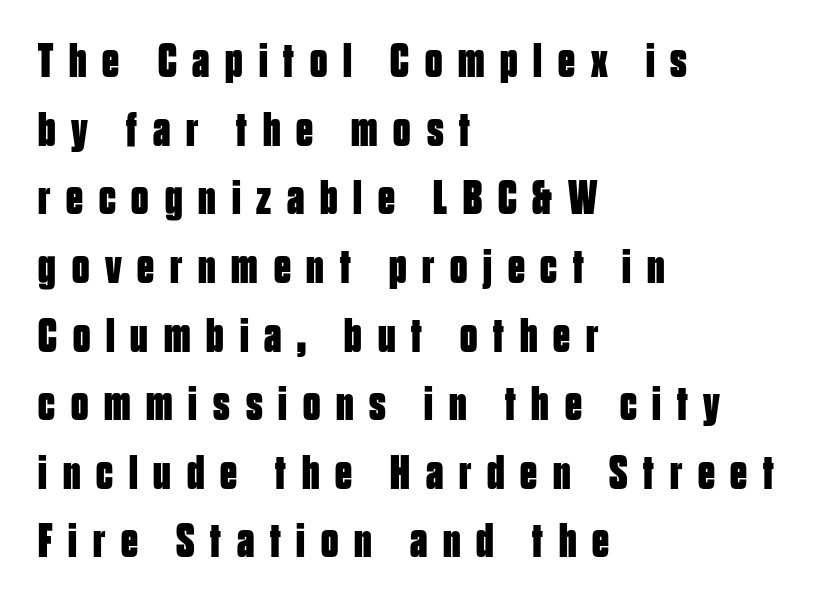
The image shows 48 px bold, condensed sans-serif type, upright; set left-aligned, normal line spacing (1.43x), unusually wide letter spacing (+0.33 em), not underlined; low stroke contrast and a large x-height.
